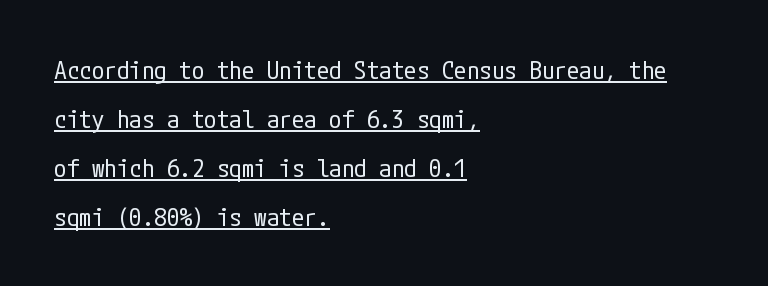
Q: Is the text bold? A: No.
Q: Is the text italic (slanted)? A: No, it is upright.
Q: Is the text underlined? A: Yes.
Q: How is the paragraph aligned? A: Left-aligned.
Q: Is the spacing between letters normal or unusually wide? A: Normal.
Q: Is the spacing between lines tight, normal or loose? A: Loose.
